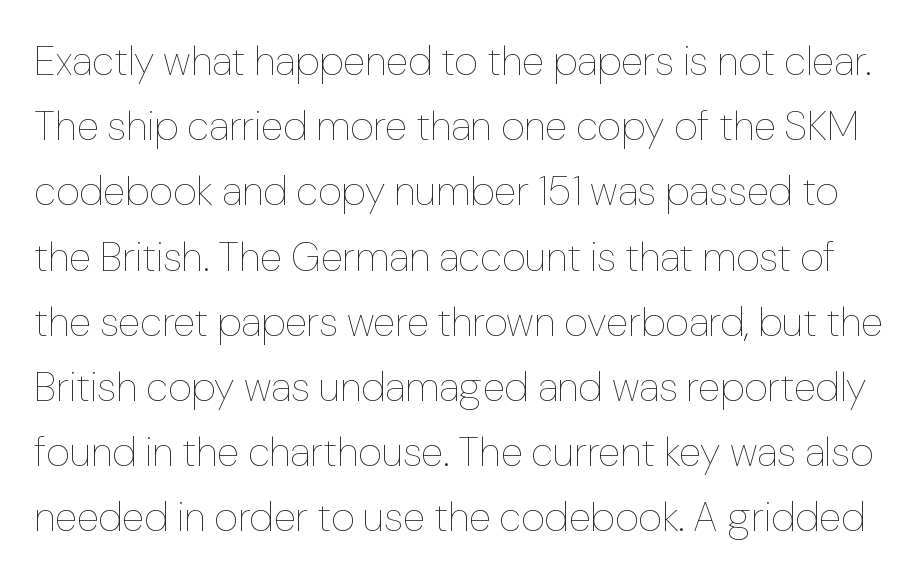
Q: Is the text bold? A: No.
Q: Is the text italic (slanted)? A: No, it is upright.
Q: Is the text underlined? A: No.
Q: Is the spacing between letters normal or unusually wide? A: Normal.
Q: Is the spacing between lines tight, normal or loose? A: Normal.
Q: Width (condensed, normal, or wide)? A: Normal.
Q: Stroke contrast? A: Low.
Q: x-height? A: Medium.
Q: Monospaced? A: No.
